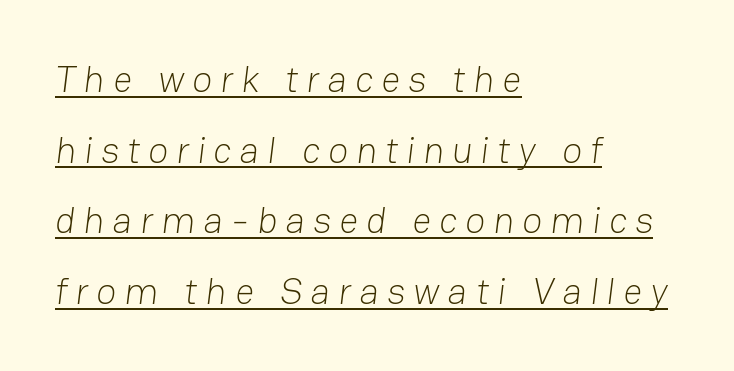
The image shows 37 px light sans-serif type; set left-aligned, loose line spacing (1.91x), unusually wide letter spacing (+0.22 em), underlined; low stroke contrast and a medium x-height.
